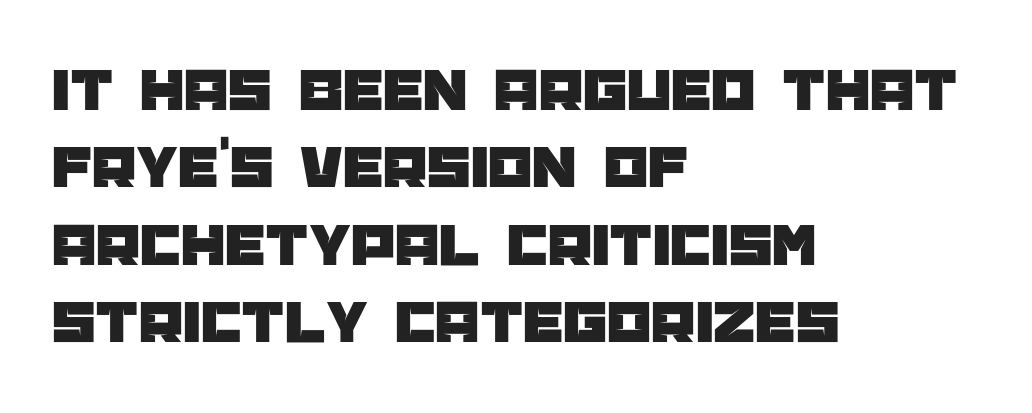
This rendering leaves character spacing at its baseline value. The baseline area is clear. The text block is weighted toward the left margin, trailing off unevenly rightward. Character widths vary here, with narrow letters taking less room than wide ones.
